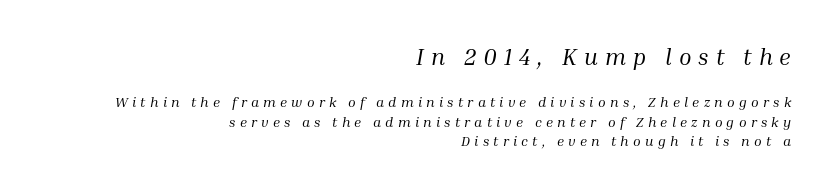
The image shows 23 px text type, italic (leaning right); set right-aligned, normal line spacing (1.41x), unusually wide letter spacing (+0.3 em), not underlined; the first (top) block is 1.64x larger.
